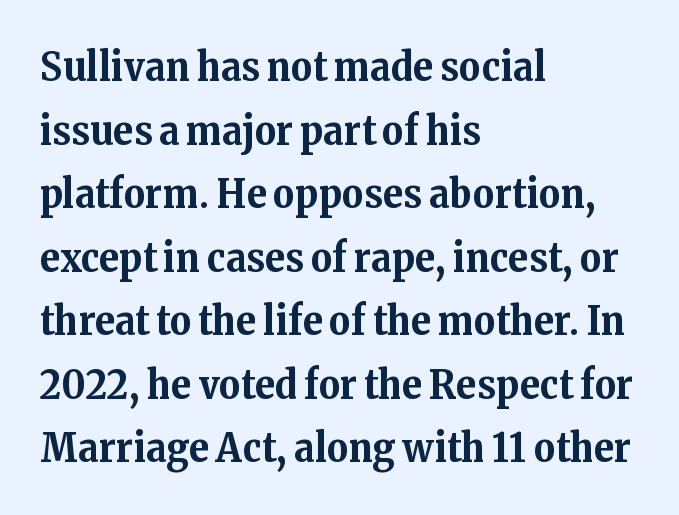
Line starts are locked; line ends wander. These lines sit exactly where default settings would place them. The characters look thick and weighty, a clear bold. The passage shown is typeset with a serif family. The lettering stays uniformly vertical, giving the passage a roman look. Beneath every word, the page is bare.
